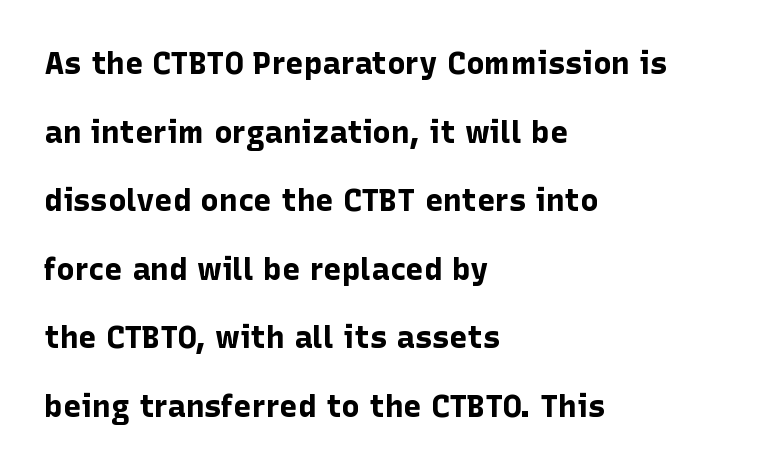
The image shows 31 px bold sans-serif type, upright; set left-aligned, loose line spacing (2.21x), normal letter spacing, not underlined; low stroke contrast and a medium x-height.
